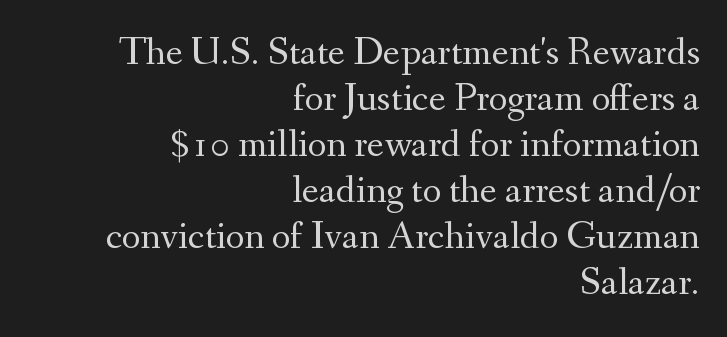
Has an underline been added? It has not. The lettering stays uniformly vertical, giving the passage a roman look. The strokes carry an ordinary text weight at most. The leading is snug, giving the passage a crowded texture. Observe the serifs anchoring each vertical stroke in this sample.
